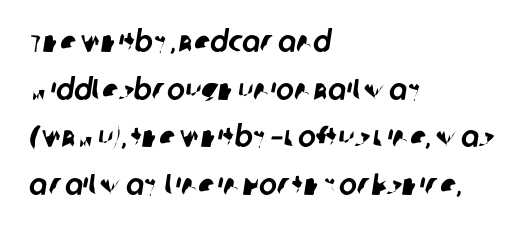
Q: Is the typeface a serif or a sans-serif typeface? A: Sans-serif.
Q: Is the text underlined? A: No.
Q: How is the paragraph aligned? A: Left-aligned.
Q: Is the spacing between letters normal or unusually wide? A: Normal.
Q: Is the spacing between lines tight, normal or loose? A: Normal.
Q: Width (condensed, normal, or wide)? A: Normal.
Q: Stroke contrast? A: Low.
Q: x-height? A: Large.
Q: Monospaced? A: No.
